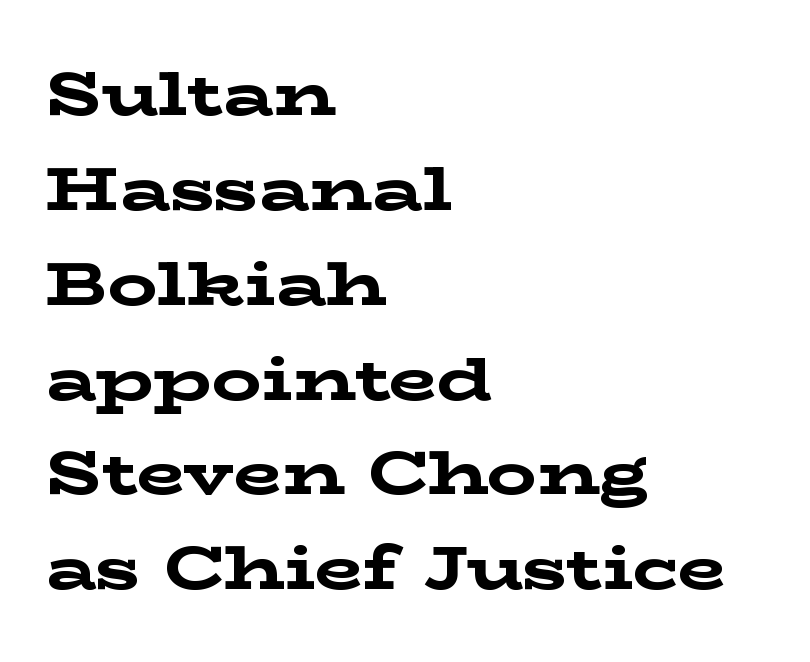
{"serif": "yes", "italic": "no", "bold": "yes", "weight": "bold", "width": "wide", "stroke_contrast": "low", "x_height": "medium", "monospaced": "no", "underline": "no", "align": "left", "line_spacing": "normal", "line_spacing_ratio": 1.53, "letter_spacing": "normal", "letter_spacing_em": 0.0, "glyph_px": 62}
